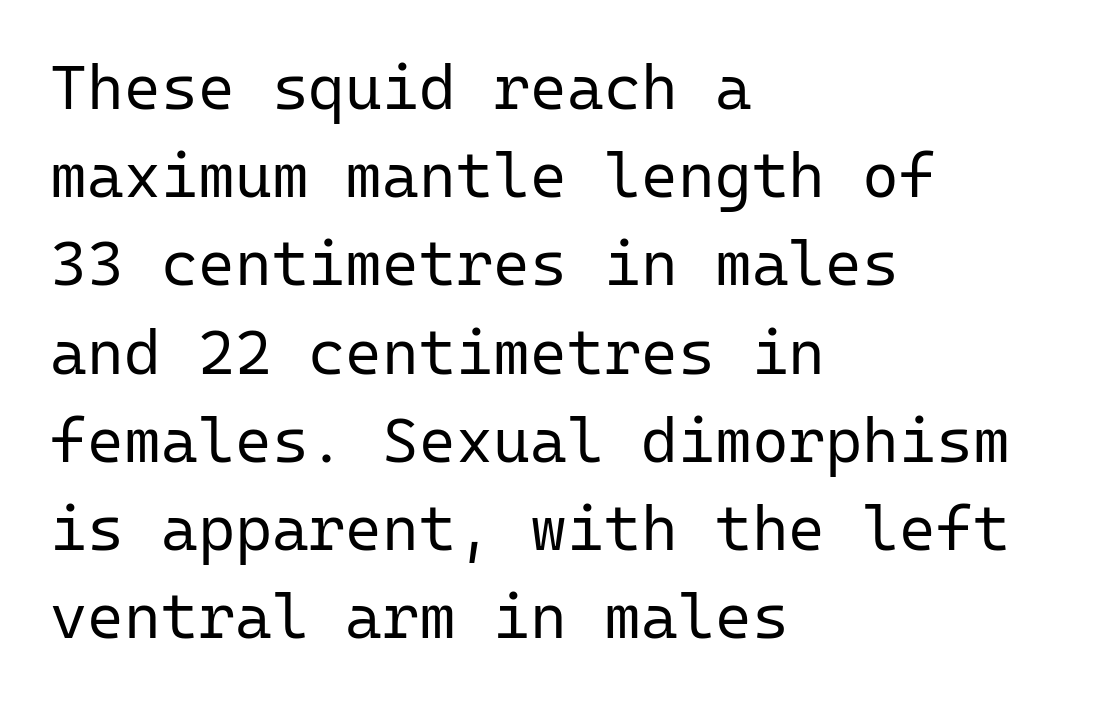
The paragraph shown leans on its left margin. The passage shown stacks its lines at a standard gap. The rendering uses typewriter-style spacing with identical character cells. The rendering keeps characters at their native spacing. The weight tops out at a normal text grade.
